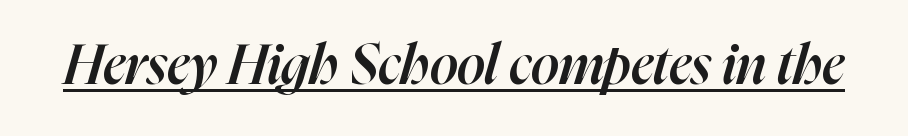
Q: Is the text bold? A: Semi-bold.
Q: Is the text italic (slanted)? A: Yes, it leans right by about 16 degrees.
Q: Is the text underlined? A: Yes.
Q: Is the spacing between letters normal or unusually wide? A: Normal.
Q: Width (condensed, normal, or wide)? A: Normal.
Q: Stroke contrast? A: High.
Q: x-height? A: Medium.
Q: Monospaced? A: No.
